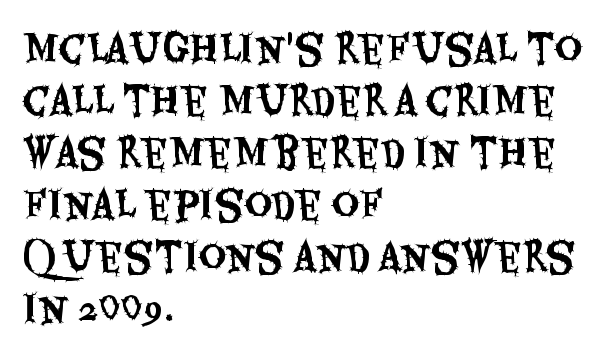
Q: Is the text italic (slanted)? A: No, it is upright.
Q: Is the typeface a serif or a sans-serif typeface? A: Sans-serif.
Q: Is the text underlined? A: No.
Q: How is the paragraph aligned? A: Left-aligned.
Q: Is the spacing between letters normal or unusually wide? A: Normal.
Q: Is the spacing between lines tight, normal or loose? A: Normal.
Q: Width (condensed, normal, or wide)? A: Condensed.
Q: Stroke contrast? A: Medium.
Q: x-height? A: Large.
Q: Monospaced? A: No.
